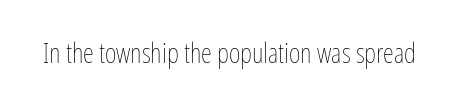
Q: Is the text bold? A: No.
Q: Is the text italic (slanted)? A: No, it is upright.
Q: Is the text underlined? A: No.
Q: Is the spacing between letters normal or unusually wide? A: Normal.
Q: Width (condensed, normal, or wide)? A: Condensed.
Q: Stroke contrast? A: Low.
Q: x-height? A: Medium.
Q: Monospaced? A: No.
